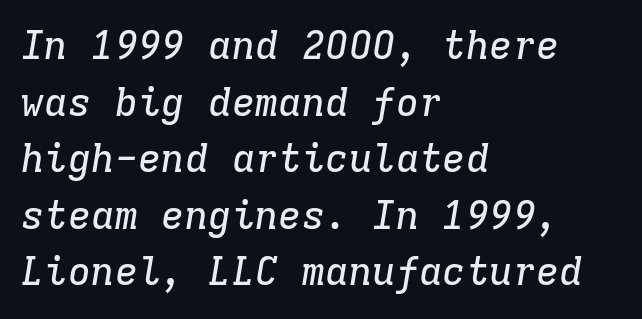
Honestly, the letter spacing is just normal — you wouldn't notice it. A typesetter would label this face a serif. Visually the block forms a straight wall on the left and a jagged coastline on the right. The rendering uses typewriter-style spacing with identical character cells.
